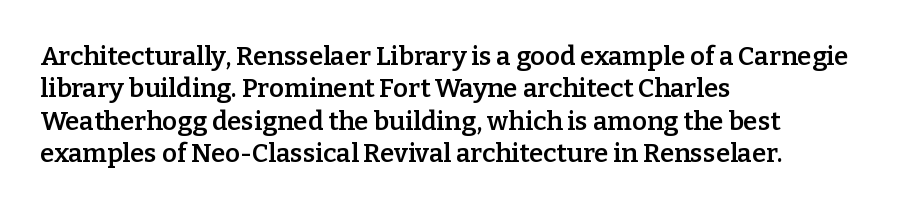
Q: Is the text bold? A: Semi-bold.
Q: Is the text italic (slanted)? A: No, it is upright.
Q: Is the text underlined? A: No.
Q: How is the paragraph aligned? A: Left-aligned.
Q: Is the spacing between letters normal or unusually wide? A: Normal.
Q: Is the spacing between lines tight, normal or loose? A: Normal.
